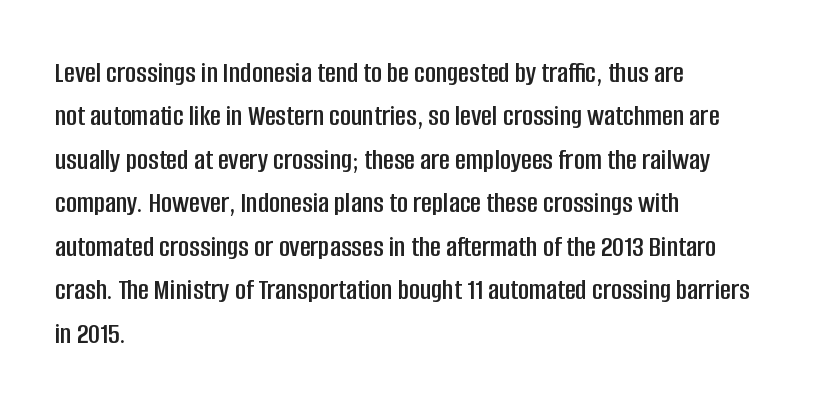
Check under the words: just untouched page. It's the straight-up-and-down kind of type. What's the leading like? Ordinary, nothing unusual. Leftover space on each line is placed entirely after the last word.
